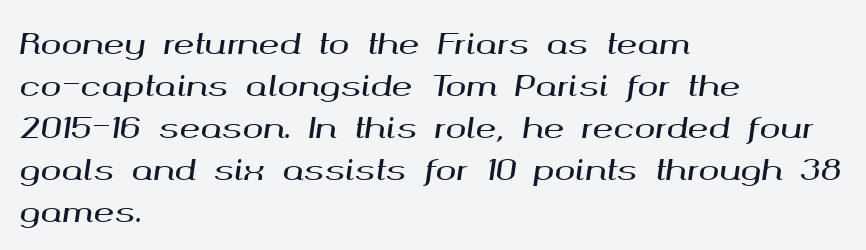
The image shows 28 px wide type, italic (leaning right); set left-aligned, normal line spacing (1.5x), normal letter spacing, not underlined; medium stroke contrast and a medium x-height.
